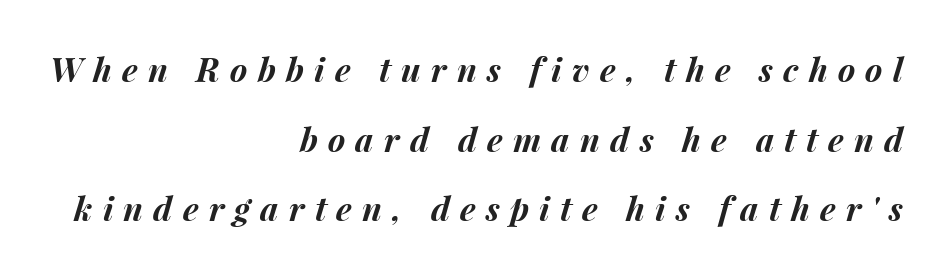
Q: Is the text bold? A: Yes.
Q: Is the text italic (slanted)? A: Yes, it leans right by about 15 degrees.
Q: Is the text underlined? A: No.
Q: How is the paragraph aligned? A: Right-aligned.
Q: Is the spacing between letters normal or unusually wide? A: Unusually wide.
Q: Is the spacing between lines tight, normal or loose? A: Loose.
Q: Width (condensed, normal, or wide)? A: Normal.
Q: Stroke contrast? A: Medium.
Q: x-height? A: Medium.
Q: Monospaced? A: No.
